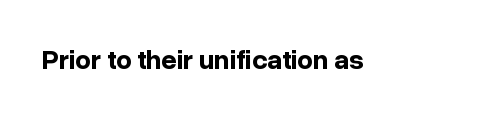
The image shows 27 px bold type, upright; set normal letter spacing, not underlined.
